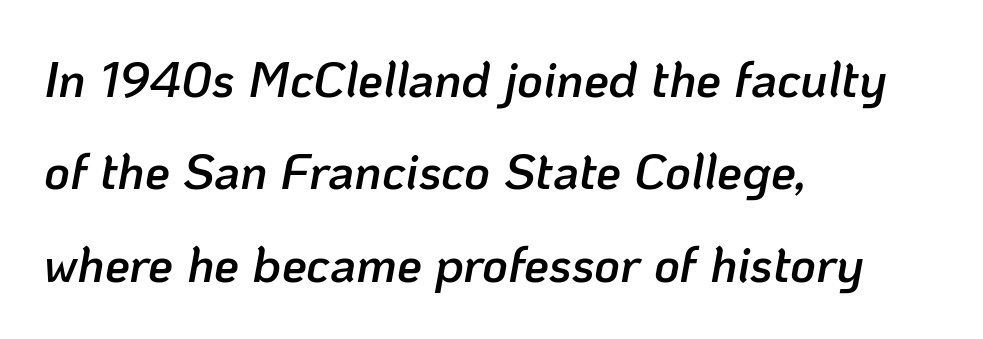
{"italic": "yes", "lean": "right", "slant_degrees": 10, "bold": "semi", "weight": "semibold", "width": "normal", "stroke_contrast": "low", "x_height": "medium", "monospaced": "no", "underline": "no", "align": "left", "line_spacing_ratio": 1.85, "letter_spacing": "normal", "letter_spacing_em": 0.0, "glyph_px": 50}
